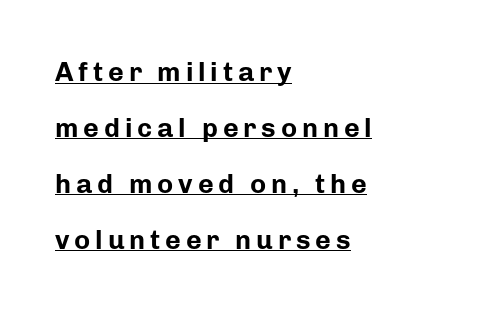
Q: Is the text bold? A: Yes.
Q: Is the text italic (slanted)? A: No, it is upright.
Q: Is the text underlined? A: Yes.
Q: How is the paragraph aligned? A: Left-aligned.
Q: Is the spacing between lines tight, normal or loose? A: Loose.
